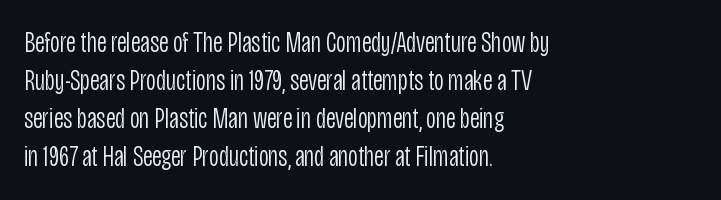
The image shows 30 px light, condensed sans-serif type, upright; set left-aligned, normal line spacing (1.27x), normal letter spacing, not underlined; low stroke contrast and a large x-height.
